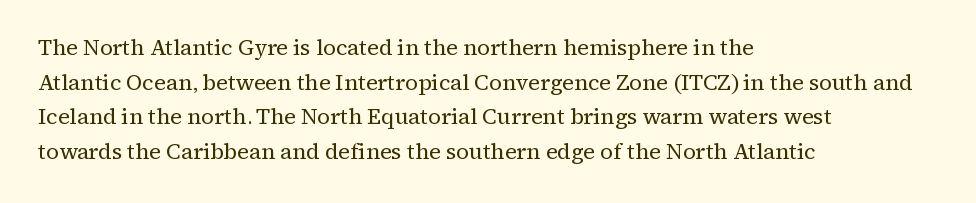
The image shows 22 px text type, upright; set left-aligned, normal line spacing (1.57x), normal letter spacing, not underlined.
